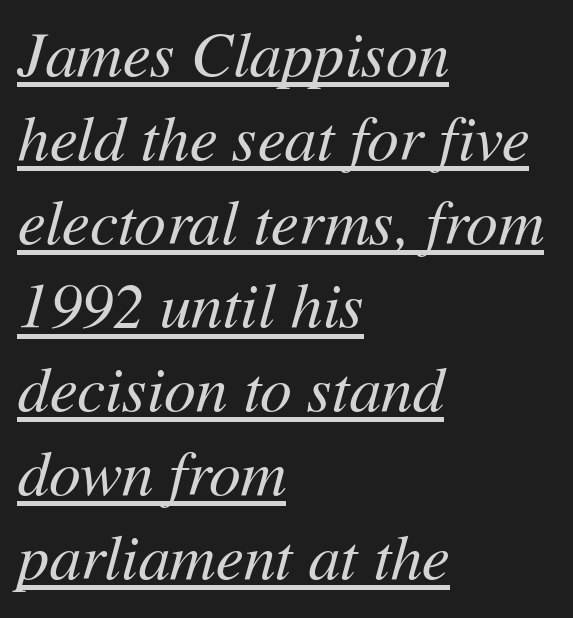
{"italic": "yes", "lean": "right", "slant_degrees": 11, "bold": "no", "weight": "regular", "width": "normal", "stroke_contrast": "medium", "x_height": "medium", "monospaced": "no", "underline": "yes", "align": "left", "line_spacing": "normal", "line_spacing_ratio": 1.33, "letter_spacing": "normal", "letter_spacing_em": 0.0, "glyph_px": 63}
